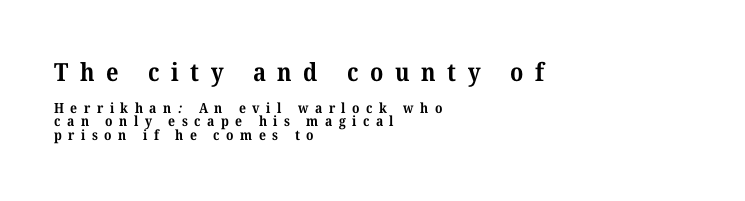
The image shows 25 px bold type; set left-aligned, tight line spacing (0.96x), unusually wide letter spacing (+0.46 em), not underlined; the first (top) block is 1.79x larger.
